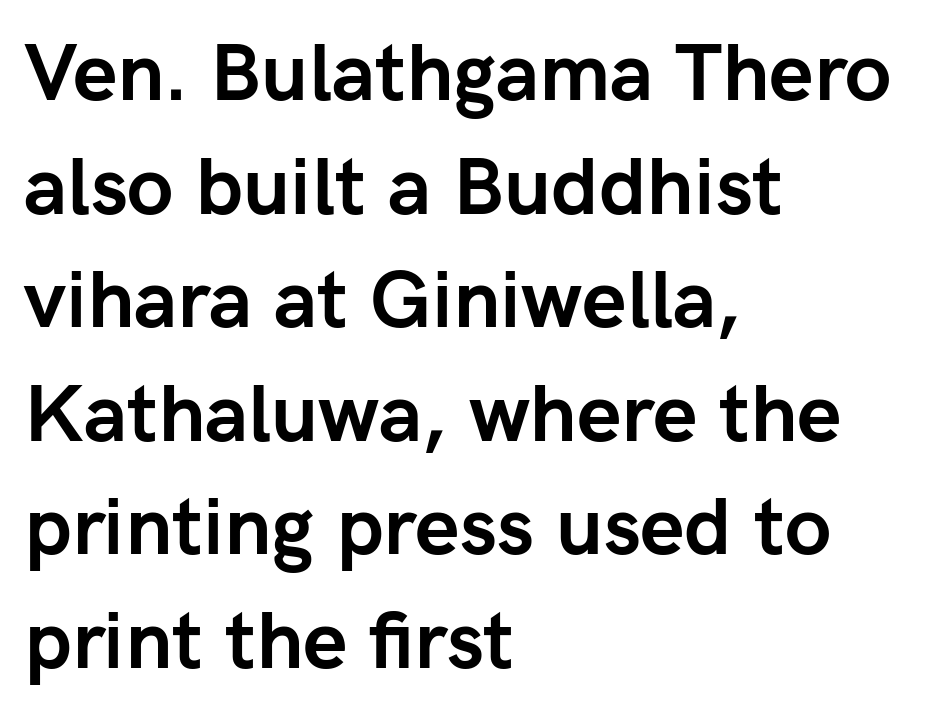
{"serif": "no", "italic": "no", "bold": "yes", "weight": "semibold", "width": "normal", "stroke_contrast": "low", "x_height": "medium", "monospaced": "no", "underline": "no", "align": "left", "line_spacing": "normal", "line_spacing_ratio": 1.42, "letter_spacing": "normal", "letter_spacing_em": 0.0, "glyph_px": 80}
